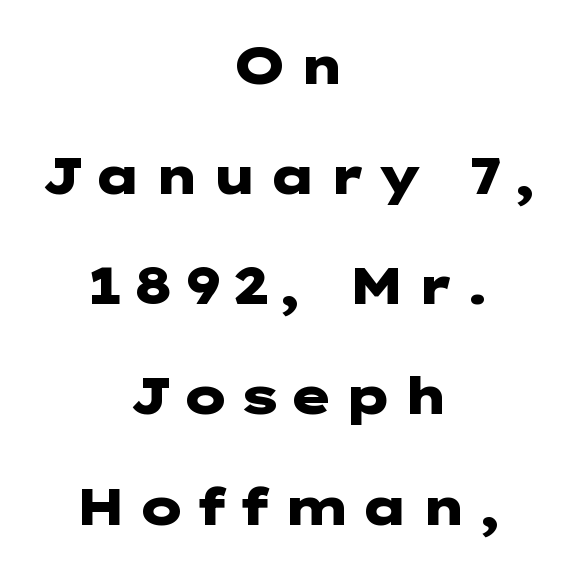
Underlining? Definitely not there. The rendering positions every line midway between the sides. The face used here has the dense, thick strokes of a bold. It's the straight-up-and-down kind of type.
